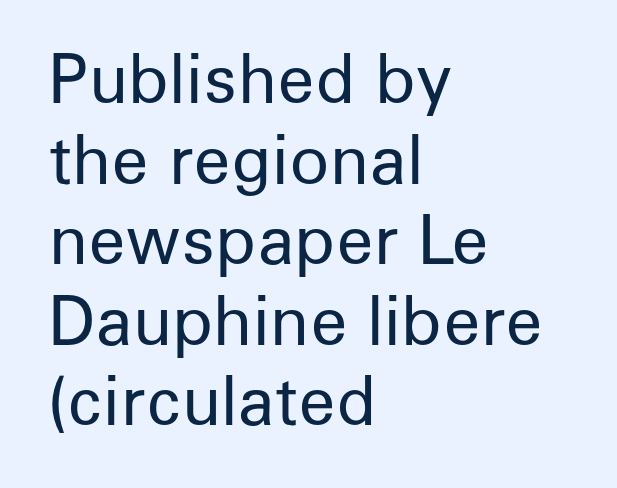
{"serif": "no", "italic": "no", "bold": "no", "weight": "regular", "width": "normal", "stroke_contrast": "low", "x_height": "medium", "monospaced": "no", "underline": "no", "align": "left", "line_spacing_ratio": 1.22, "letter_spacing": "normal", "letter_spacing_em": 0.0, "glyph_px": 66}
